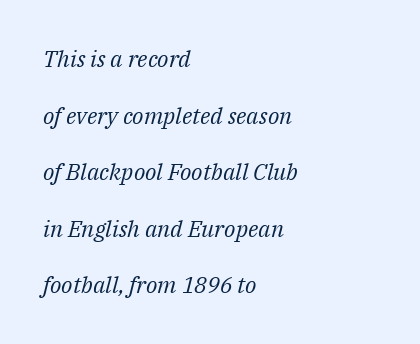
Q: Is the text bold? A: No.
Q: Is the text italic (slanted)? A: Yes, it leans right by about 14 degrees.
Q: Is the text underlined? A: No.
Q: How is the paragraph aligned? A: Left-aligned.
Q: Is the spacing between letters normal or unusually wide? A: Normal.
Q: Is the spacing between lines tight, normal or loose? A: Loose.
